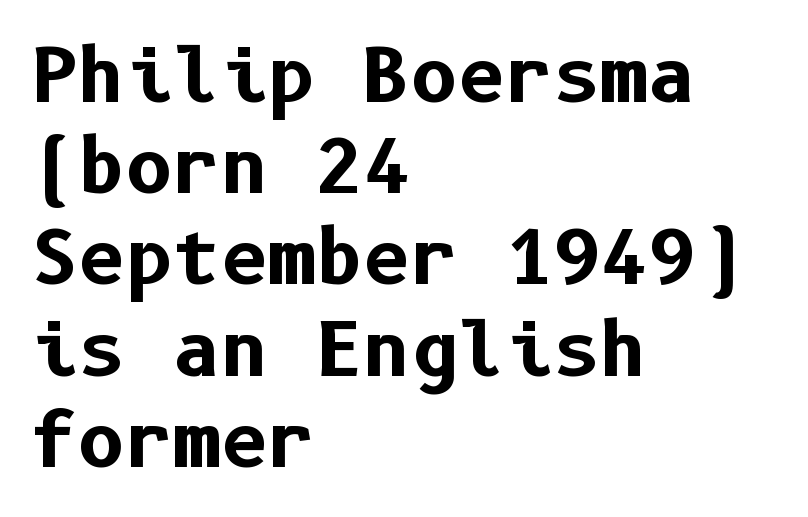
Q: Is the text bold? A: Yes.
Q: Is the text italic (slanted)? A: No, it is upright.
Q: Is the typeface a serif or a sans-serif typeface? A: Sans-serif.
Q: Is the text underlined? A: No.
Q: How is the paragraph aligned? A: Left-aligned.
Q: Is the spacing between letters normal or unusually wide? A: Normal.
Q: Is the spacing between lines tight, normal or loose? A: Normal.
Q: Width (condensed, normal, or wide)? A: Normal.
Q: Stroke contrast? A: Low.
Q: x-height? A: Medium.
